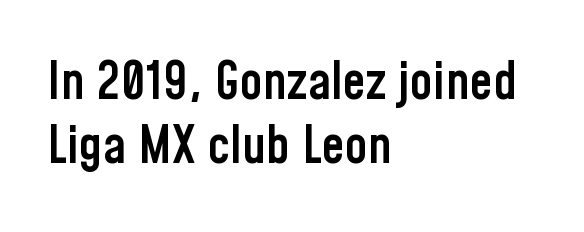
{"serif": "no", "italic": "no", "bold": "semi", "weight": "semibold", "width": "condensed", "stroke_contrast": "low", "x_height": "medium", "monospaced": "no", "underline": "no", "align": "left", "line_spacing_ratio": 1.24, "letter_spacing": "normal", "letter_spacing_em": 0.0, "glyph_px": 52}
